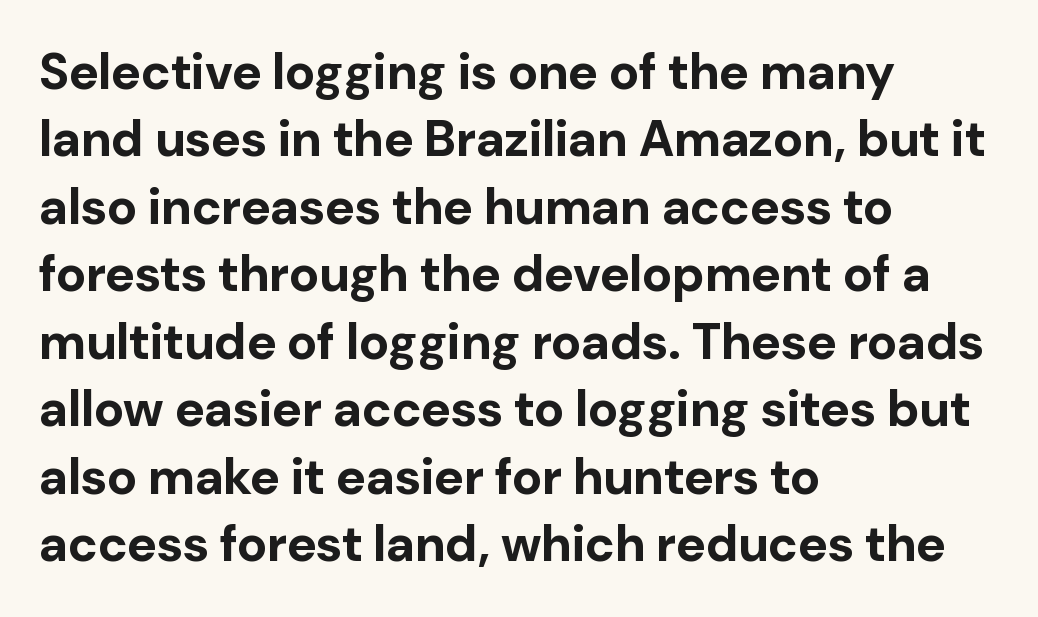
The image shows 50 px bold sans-serif type, upright; set left-aligned, normal line spacing (1.35x), normal letter spacing, not underlined; low stroke contrast and a medium x-height.
